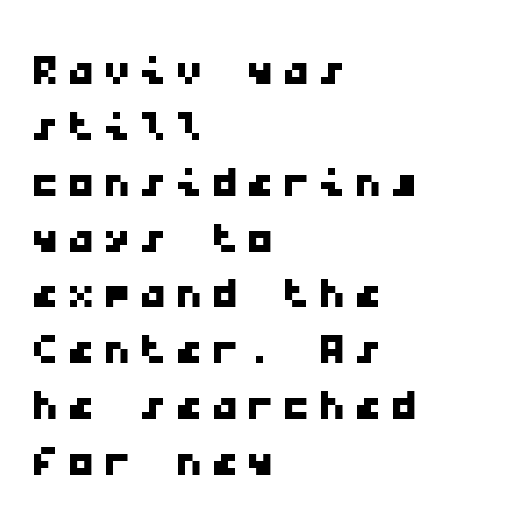
The baseline area is clear. One-word summary of the alignment: left. This is sans-serif lettering, the kind often seen on screens and signage. These lines are rendered in a fixed-pitch font. Does the leading feel generous? Not at all — it's pinched.
